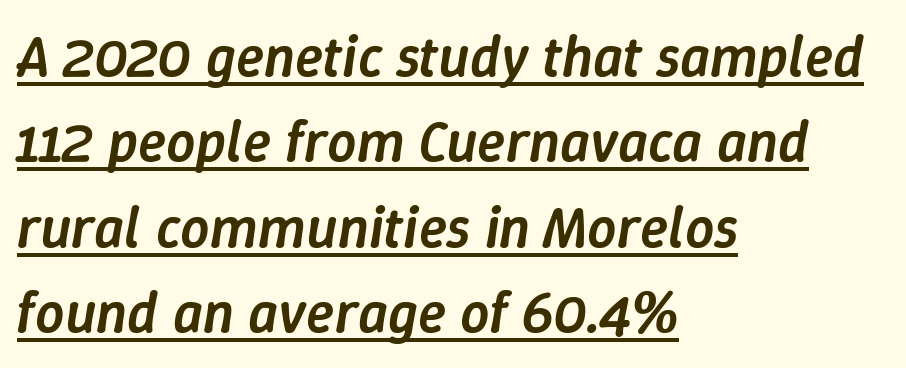
The image shows 58 px semibold type, italic (leaning right); set left-aligned, normal line spacing (1.47x), normal letter spacing, underlined; low stroke contrast and a medium x-height.
